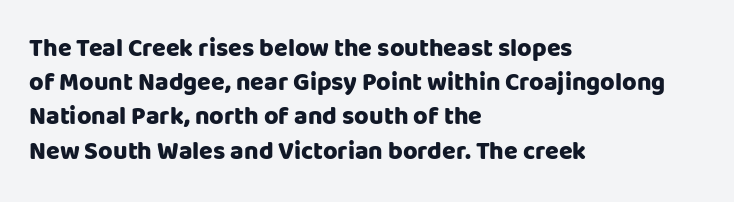
The image shows 25 px bold type, upright; set left-aligned, normal line spacing (1.37x), normal letter spacing, not underlined.
